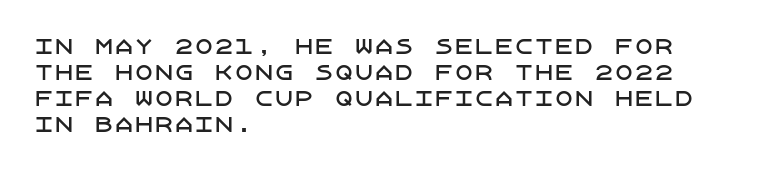
{"italic": "no", "underline": "no", "align": "left", "line_spacing": "normal", "line_spacing_ratio": 1.3, "letter_spacing": "normal", "letter_spacing_em": 0.0, "glyph_px": 20}
